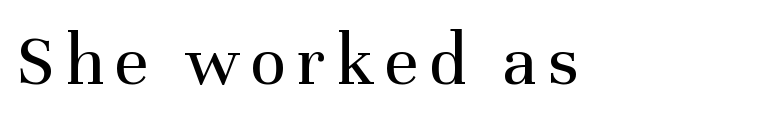
The image shows 75 px regular-weight serif type, upright; set not underlined; medium stroke contrast and a medium x-height.
